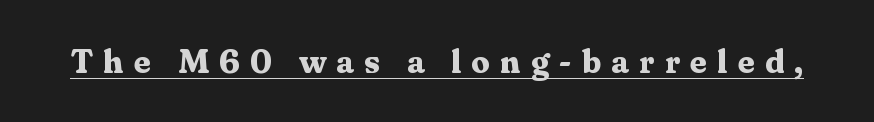
Q: Is the text bold? A: Yes.
Q: Is the text italic (slanted)? A: No, it is upright.
Q: Is the typeface a serif or a sans-serif typeface? A: Serif.
Q: Is the text underlined? A: Yes.
Q: Is the spacing between letters normal or unusually wide? A: Unusually wide.
Q: Width (condensed, normal, or wide)? A: Normal.
Q: Stroke contrast? A: Medium.
Q: x-height? A: Medium.
Q: Monospaced? A: No.
